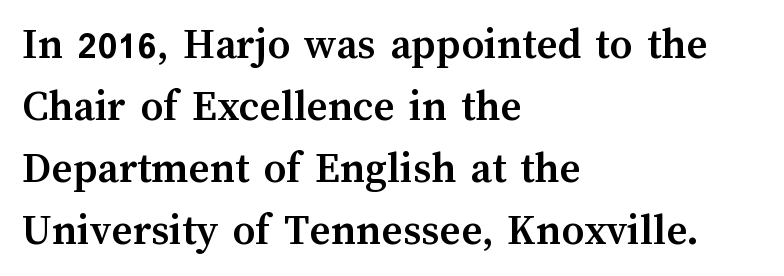
Q: Is the text bold? A: Yes.
Q: Is the text italic (slanted)? A: No, it is upright.
Q: Is the text underlined? A: No.
Q: How is the paragraph aligned? A: Left-aligned.
Q: Is the spacing between letters normal or unusually wide? A: Normal.
Q: Is the spacing between lines tight, normal or loose? A: Normal.
Q: Width (condensed, normal, or wide)? A: Normal.
Q: Stroke contrast? A: Medium.
Q: x-height? A: Medium.
Q: Monospaced? A: No.
